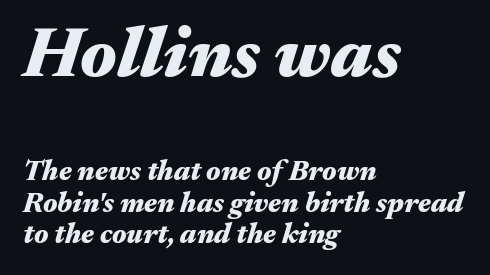
Q: Is the text bold? A: Yes.
Q: Is the text italic (slanted)? A: Yes, it leans right by about 17 degrees.
Q: Is the text underlined? A: No.
Q: How is the paragraph aligned? A: Left-aligned.
Q: Is the spacing between letters normal or unusually wide? A: Normal.
Q: Is the spacing between lines tight, normal or loose? A: Tight.
Q: Which block of text is set in a larger size, the first (top) or the second (bottom)? A: The first (top) one.
Q: Width (condensed, normal, or wide)? A: Wide.
Q: Stroke contrast? A: Medium.
Q: x-height? A: Medium.
Q: Monospaced? A: No.
